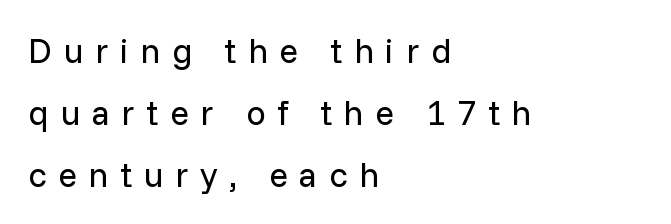
Q: Is the text bold? A: No.
Q: Is the text italic (slanted)? A: No, it is upright.
Q: Is the typeface a serif or a sans-serif typeface? A: Sans-serif.
Q: Is the text underlined? A: No.
Q: How is the paragraph aligned? A: Left-aligned.
Q: Is the spacing between letters normal or unusually wide? A: Unusually wide.
Q: Width (condensed, normal, or wide)? A: Normal.
Q: Stroke contrast? A: Low.
Q: x-height? A: Medium.
Q: Monospaced? A: No.
